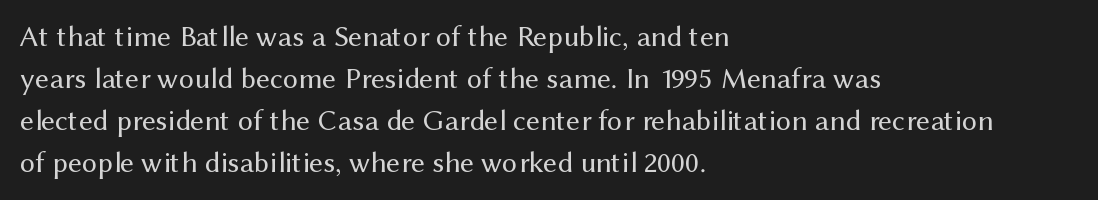
No letter is thick-stroked: the sample isn't bold. Any mark beneath the type? The region is blank. Typeset ragged right — the left edge is the straight one. Letterform terminals end flat and unadorned throughout the passage.
